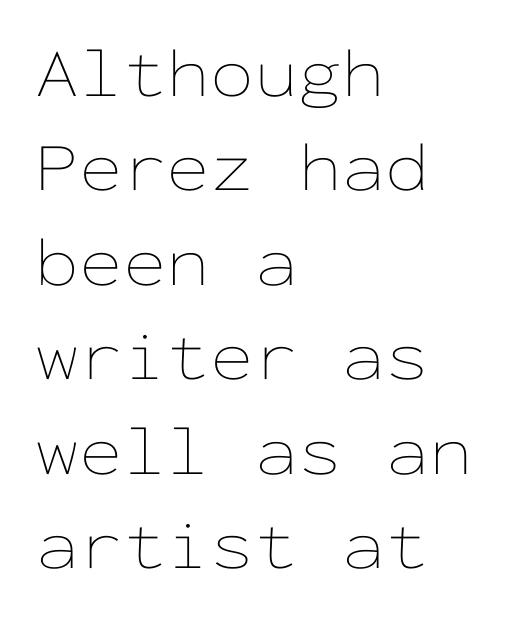
The image shows 70 px thin, wide type, upright, monospaced; set left-aligned, normal line spacing (1.35x), normal letter spacing, not underlined; low stroke contrast and a medium x-height.
